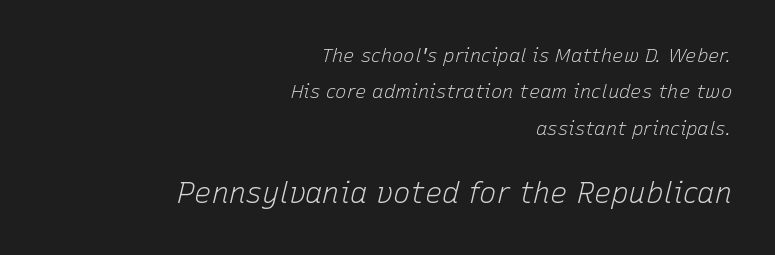
{"italic": "yes", "lean": "right", "slant_degrees": 15, "bold": "no", "weight": "light", "width": "normal", "stroke_contrast": "low", "x_height": "medium", "monospaced": "no", "underline": "no", "align": "right", "line_spacing": "loose", "line_spacing_ratio": 1.91, "letter_spacing": "normal", "letter_spacing_em": 0.0, "larger_block": "second", "size_ratio": 1.53, "glyph_px": 29}
